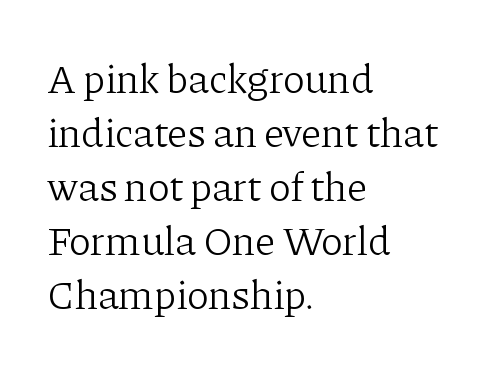
Q: Is the text bold? A: No.
Q: Is the text italic (slanted)? A: No, it is upright.
Q: Is the typeface a serif or a sans-serif typeface? A: Serif.
Q: Is the text underlined? A: No.
Q: How is the paragraph aligned? A: Left-aligned.
Q: Is the spacing between letters normal or unusually wide? A: Normal.
Q: Is the spacing between lines tight, normal or loose? A: Normal.
Q: Width (condensed, normal, or wide)? A: Normal.
Q: Stroke contrast? A: Low.
Q: x-height? A: Medium.
Q: Monospaced? A: No.
